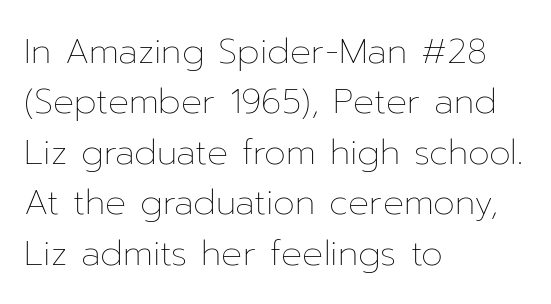
One-word summary of the alignment: left. What stands out about the letter spacing? Nothing — it is the standard amount. Stems and bowls with no extra thickness — not bold. Is there much room between lines? A standard amount, neither cramped nor airy. Every stem runs plumb, perpendicular to the baseline.
